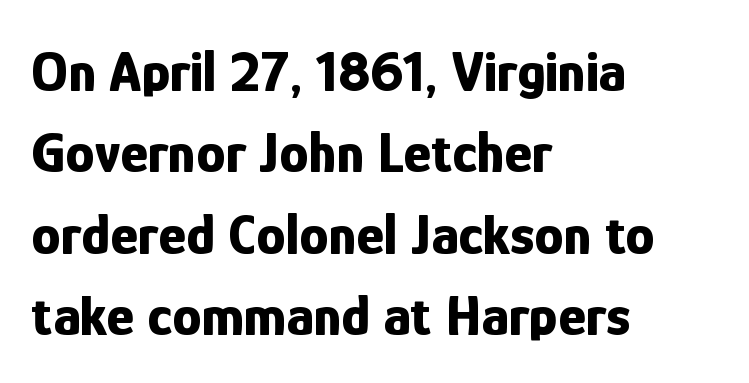
The image shows 59 px bold, condensed sans-serif type, upright; set left-aligned, normal line spacing (1.38x), normal letter spacing, not underlined; low stroke contrast and a medium x-height.
